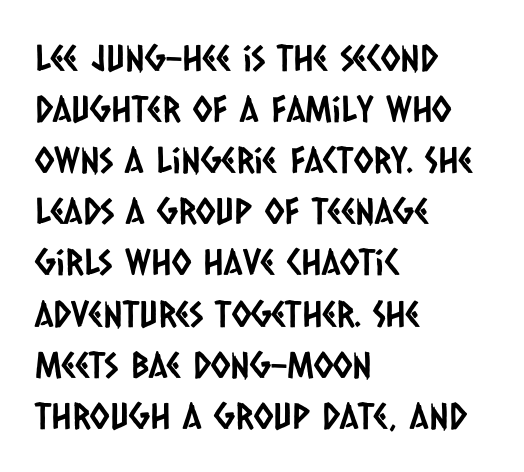
{"serif": "no", "width": "condensed", "stroke_contrast": "low", "x_height": "large", "monospaced": "no", "underline": "no", "align": "left", "line_spacing": "normal", "line_spacing_ratio": 1.42, "letter_spacing": "normal", "letter_spacing_em": 0.0, "glyph_px": 36}
